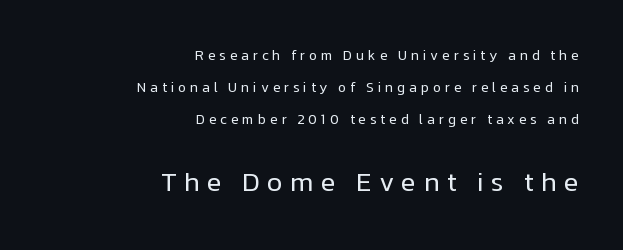
Q: Is the text bold? A: No.
Q: Is the text italic (slanted)? A: No, it is upright.
Q: Is the text underlined? A: No.
Q: How is the paragraph aligned? A: Right-aligned.
Q: Is the spacing between letters normal or unusually wide? A: Unusually wide.
Q: Is the spacing between lines tight, normal or loose? A: Loose.
Q: Which block of text is set in a larger size, the first (top) or the second (bottom)? A: The second (bottom) one.
